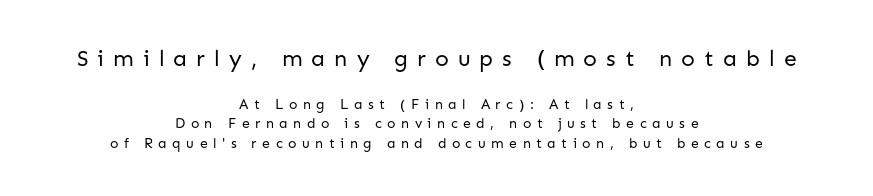
{"italic": "no", "bold": "no", "underline": "no", "align": "center", "line_spacing": "normal", "line_spacing_ratio": 1.4, "letter_spacing": "wide", "letter_spacing_em": 0.39, "larger_block": "first", "size_ratio": 1.64, "glyph_px": 23}
